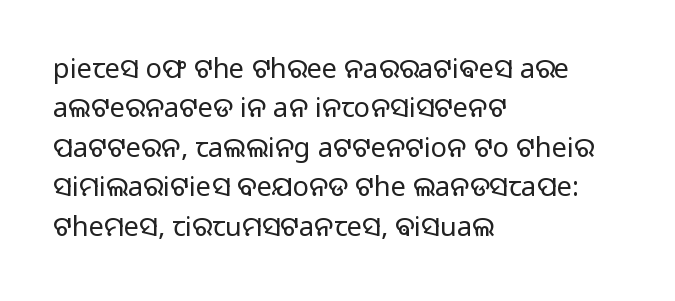
{"italic": "no", "bold": "no", "underline": "no", "align": "left", "line_spacing": "normal", "line_spacing_ratio": 1.46, "letter_spacing": "normal", "letter_spacing_em": 0.0, "glyph_px": 27}
